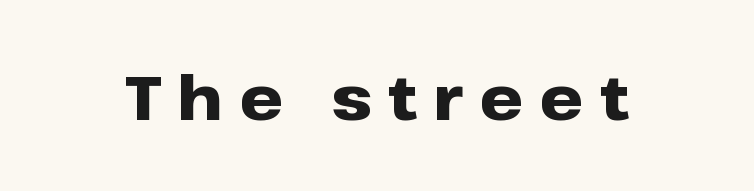
{"serif": "no", "italic": "no", "bold": "yes", "weight": "heavy", "width": "wide", "stroke_contrast": "low", "x_height": "medium", "monospaced": "no", "underline": "no", "letter_spacing": "wide", "letter_spacing_em": 0.26, "glyph_px": 62}
